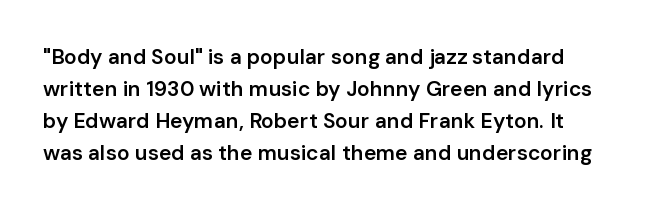
Nope, not italic — everything's standing straight. A bare baseline throughout the passage. How heavy is the stroke? Medium-heavy — a semibold, shy of bold. Reading down the column, the eye jumps a familiar distance to each next line. Caption: standard tracking, unaltered.
